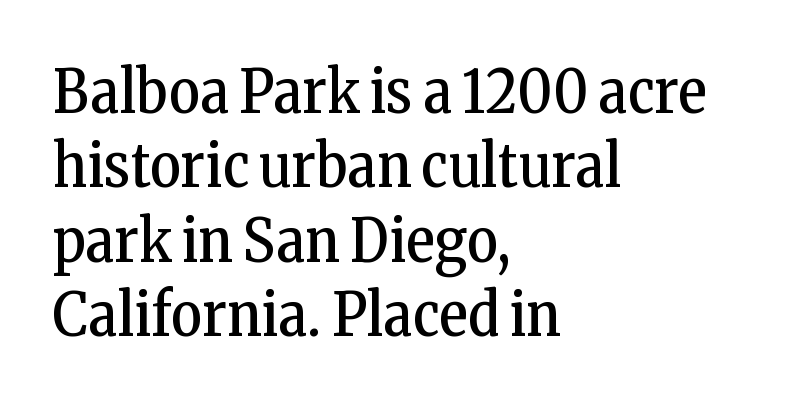
Q: Is the text bold? A: No.
Q: Is the text italic (slanted)? A: No, it is upright.
Q: Is the typeface a serif or a sans-serif typeface? A: Serif.
Q: Is the text underlined? A: No.
Q: How is the paragraph aligned? A: Left-aligned.
Q: Is the spacing between letters normal or unusually wide? A: Normal.
Q: Width (condensed, normal, or wide)? A: Condensed.
Q: Stroke contrast? A: Low.
Q: x-height? A: Medium.
Q: Monospaced? A: No.
